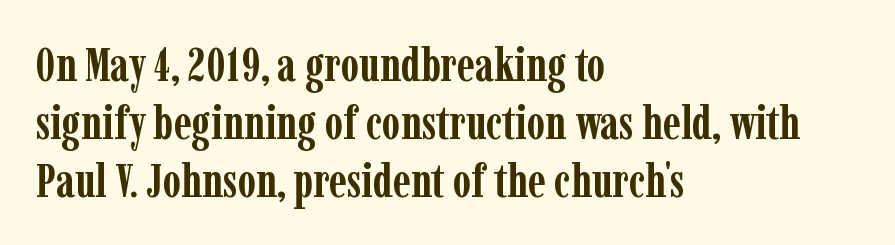
Do the characters align in a grid? No, the font is proportional. Its strokes are broad and dark, the hallmark of bold type. Type style note: has serifs. The passage shown has conventional tracking throughout. Tall strokes in this sample are plumb rather than angled. In CSS terms this would be text-align: left.
